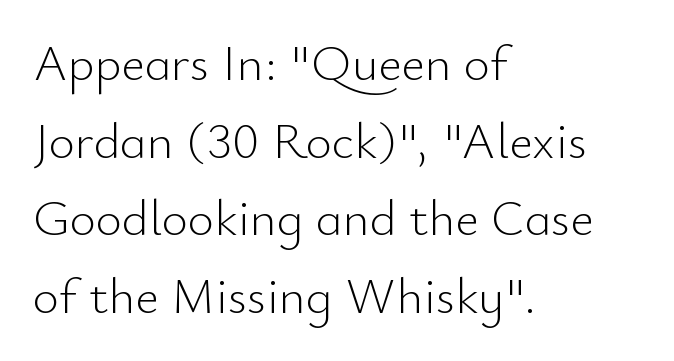
Q: Is the text bold? A: No.
Q: Is the text italic (slanted)? A: No, it is upright.
Q: Is the typeface a serif or a sans-serif typeface? A: Sans-serif.
Q: Is the text underlined? A: No.
Q: How is the paragraph aligned? A: Left-aligned.
Q: Is the spacing between letters normal or unusually wide? A: Normal.
Q: Is the spacing between lines tight, normal or loose? A: Normal.
Q: Width (condensed, normal, or wide)? A: Normal.
Q: Stroke contrast? A: Low.
Q: x-height? A: Small.
Q: Monospaced? A: No.
